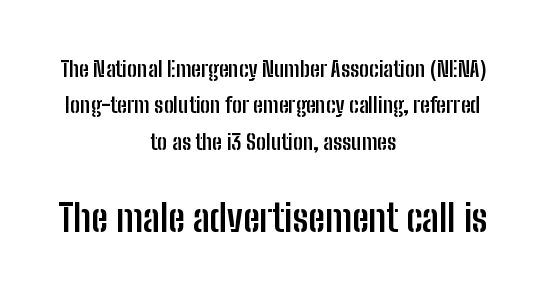
Line spacing here is normal. Typesetter's note — lower block bumped up in size, upper block left smaller. A typesetter would mark this as roman, not italic. This rendering employs a face without finishing strokes, i.e., a sans-serif. Students, note that the glyphs here touch the page at normal intervals. Spacing verdict: proportional, widths tailored to each character.
